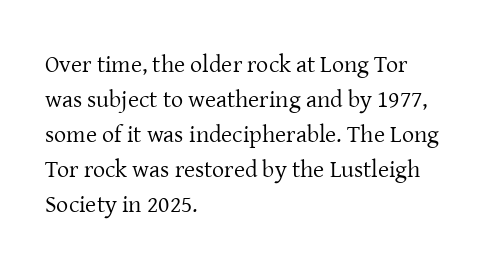
Q: Is the text bold? A: No.
Q: Is the text italic (slanted)? A: No, it is upright.
Q: Is the text underlined? A: No.
Q: How is the paragraph aligned? A: Left-aligned.
Q: Is the spacing between letters normal or unusually wide? A: Normal.
Q: Is the spacing between lines tight, normal or loose? A: Normal.
